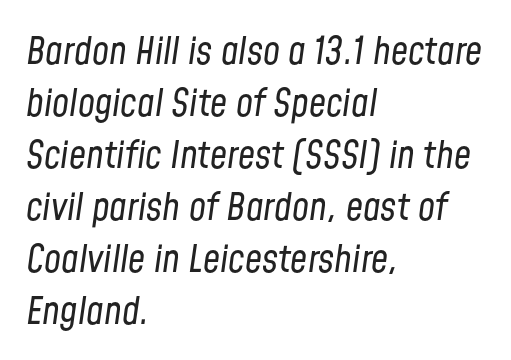
The image shows 38 px regular-weight, condensed type, italic (leaning right); set left-aligned, normal line spacing (1.37x), normal letter spacing, not underlined; low stroke contrast and a medium x-height.
